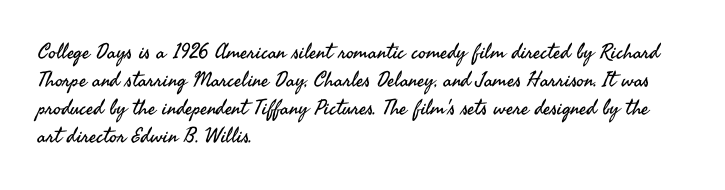
Q: Is the text bold? A: No.
Q: Is the text italic (slanted)? A: Yes.
Q: Is the text underlined? A: No.
Q: How is the paragraph aligned? A: Left-aligned.
Q: Is the spacing between letters normal or unusually wide? A: Normal.
Q: Is the spacing between lines tight, normal or loose? A: Normal.
